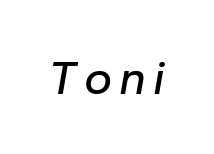
{"italic": "yes", "lean": "right", "slant_degrees": 10, "width": "normal", "stroke_contrast": "low", "x_height": "medium", "monospaced": "no", "underline": "no", "glyph_px": 48}
